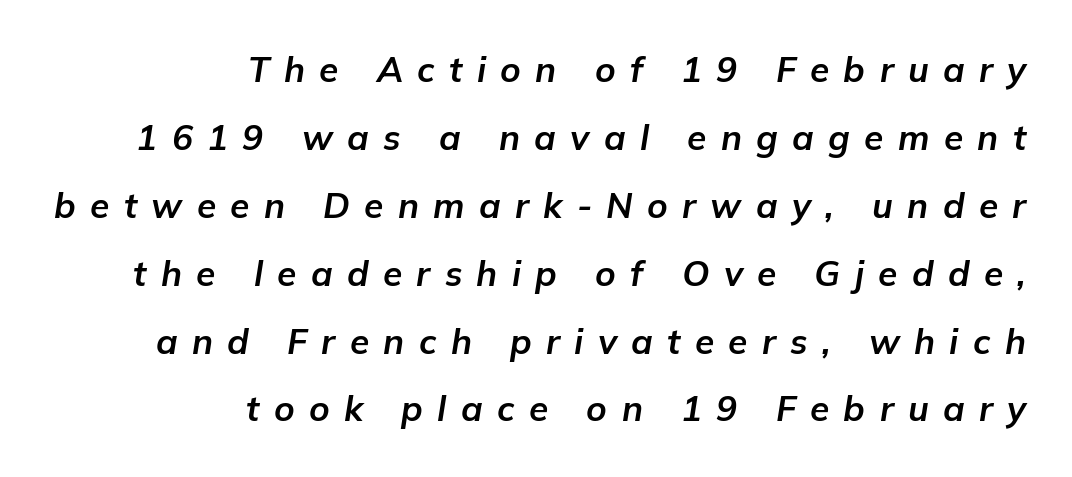
The image shows 35 px bold type, italic (leaning right); set right-aligned, loose line spacing (1.94x), unusually wide letter spacing (+0.41 em), not underlined; low stroke contrast and a medium x-height.
